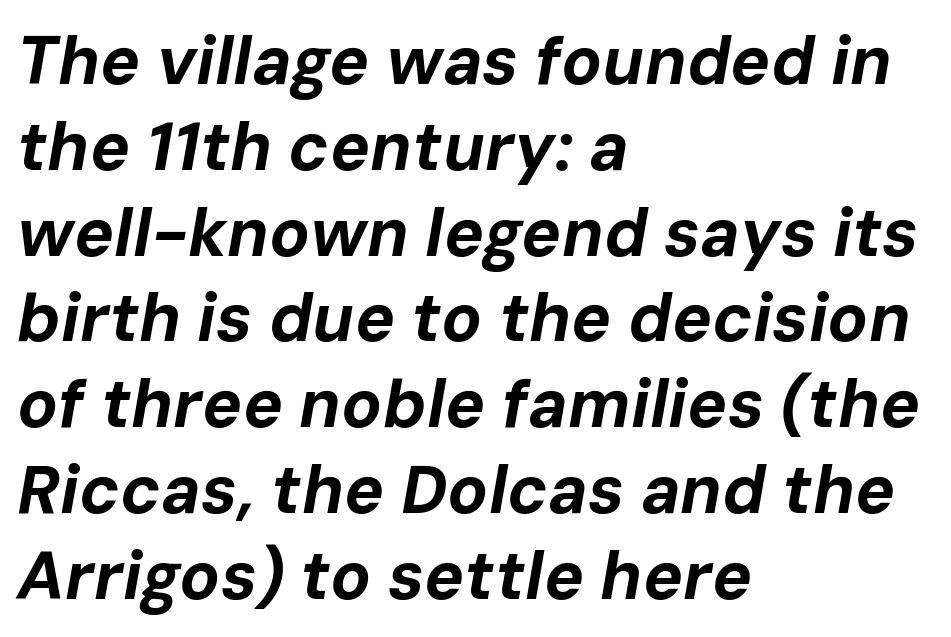
This sample has the flowing, uneven cadence of proportional lettering. One-word summary of the alignment: left. The typography opts for an oblique posture over an upright one. The string is rendered with underlining switched off.
